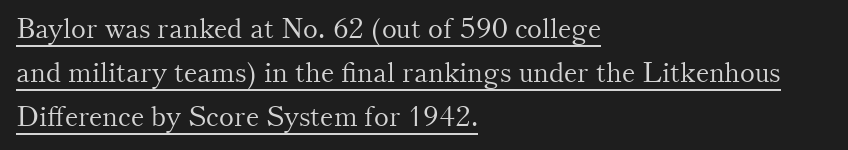
Q: Is the text bold? A: No.
Q: Is the text italic (slanted)? A: No, it is upright.
Q: Is the typeface a serif or a sans-serif typeface? A: Serif.
Q: Is the text underlined? A: Yes.
Q: How is the paragraph aligned? A: Left-aligned.
Q: Is the spacing between letters normal or unusually wide? A: Normal.
Q: Is the spacing between lines tight, normal or loose? A: Normal.
Q: Width (condensed, normal, or wide)? A: Normal.
Q: Stroke contrast? A: Medium.
Q: x-height? A: Small.
Q: Monospaced? A: No.
